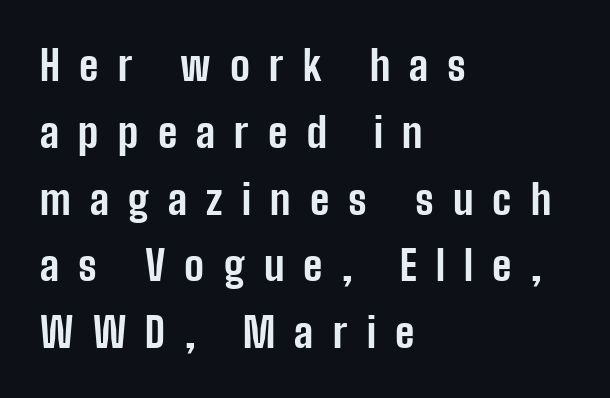
Q: Is the text bold? A: Yes.
Q: Is the text italic (slanted)? A: No, it is upright.
Q: Is the typeface a serif or a sans-serif typeface? A: Sans-serif.
Q: Is the text underlined? A: No.
Q: How is the paragraph aligned? A: Left-aligned.
Q: Is the spacing between letters normal or unusually wide? A: Unusually wide.
Q: Is the spacing between lines tight, normal or loose? A: Normal.
Q: Width (condensed, normal, or wide)? A: Condensed.
Q: Stroke contrast? A: Low.
Q: x-height? A: Medium.
Q: Monospaced? A: No.
